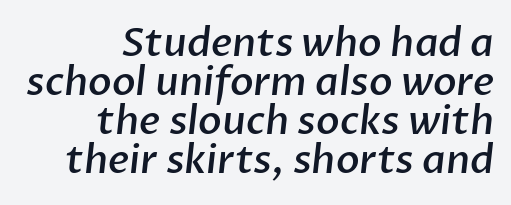
{"serif": "no", "bold": "semi", "weight": "semibold", "width": "normal", "stroke_contrast": "low", "x_height": "medium", "monospaced": "no", "underline": "no", "align": "right", "line_spacing": "tight", "line_spacing_ratio": 1.0, "letter_spacing": "normal", "letter_spacing_em": 0.0, "glyph_px": 39}
